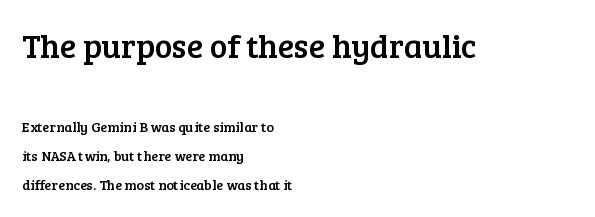
Q: Is the text italic (slanted)? A: No, it is upright.
Q: Is the typeface a serif or a sans-serif typeface? A: Serif.
Q: Is the text underlined? A: No.
Q: How is the paragraph aligned? A: Left-aligned.
Q: Is the spacing between letters normal or unusually wide? A: Normal.
Q: Is the spacing between lines tight, normal or loose? A: Loose.
Q: Which block of text is set in a larger size, the first (top) or the second (bottom)? A: The first (top) one.
Q: Width (condensed, normal, or wide)? A: Normal.
Q: Stroke contrast? A: Low.
Q: x-height? A: Medium.
Q: Monospaced? A: No.
